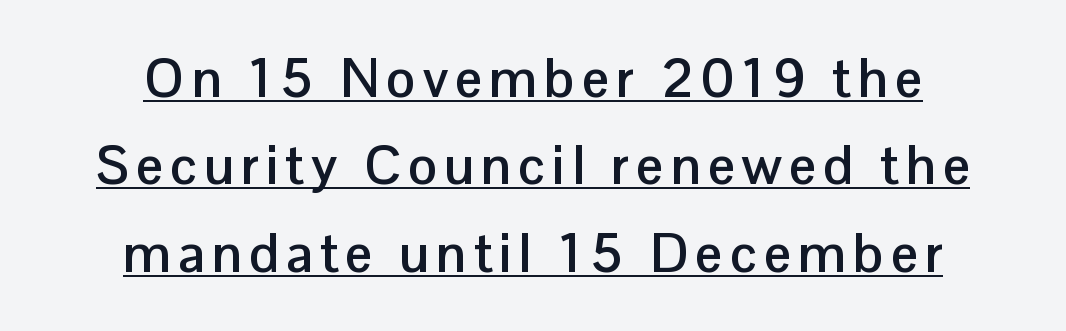
Q: Is the text bold? A: Yes.
Q: Is the text italic (slanted)? A: No, it is upright.
Q: Is the typeface a serif or a sans-serif typeface? A: Sans-serif.
Q: Is the text underlined? A: Yes.
Q: How is the paragraph aligned? A: Centered.
Q: Is the spacing between lines tight, normal or loose? A: Normal.
Q: Width (condensed, normal, or wide)? A: Normal.
Q: Stroke contrast? A: Low.
Q: x-height? A: Medium.
Q: Monospaced? A: No.
